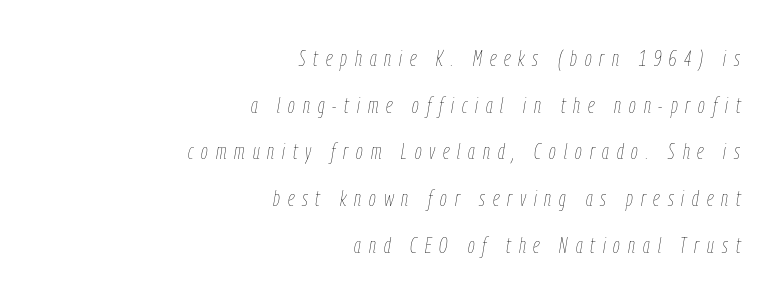
The image shows 22 px text type, italic (leaning right); set right-aligned, loose line spacing (2.12x), unusually wide letter spacing (+0.36 em), not underlined.
